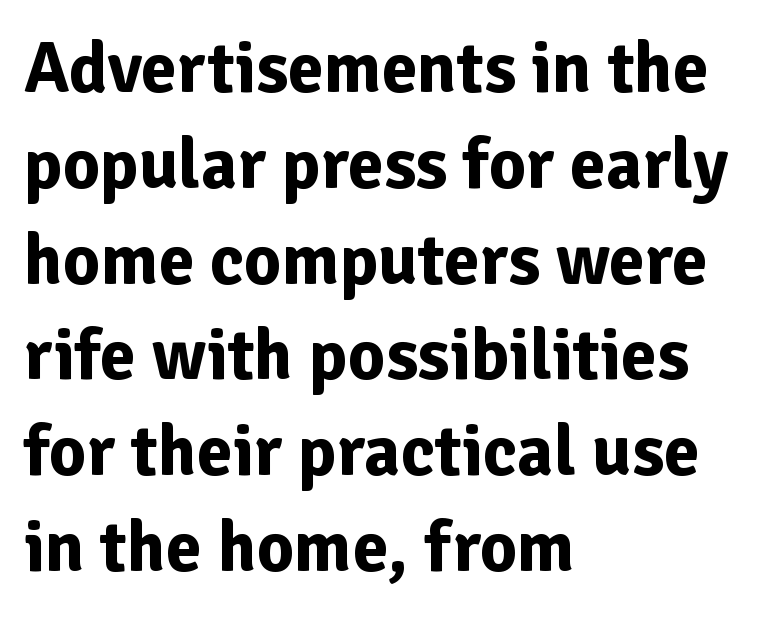
{"serif": "no", "italic": "no", "bold": "yes", "weight": "bold", "width": "normal", "stroke_contrast": "low", "x_height": "medium", "monospaced": "no", "underline": "no", "align": "left", "line_spacing": "normal", "line_spacing_ratio": 1.33, "letter_spacing": "normal", "letter_spacing_em": 0.0, "glyph_px": 72}
